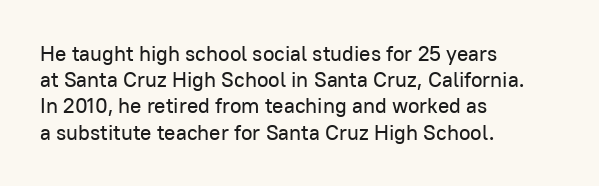
The image shows 21 px text type, upright; set left-aligned, normal line spacing (1.25x), normal letter spacing, not underlined.
